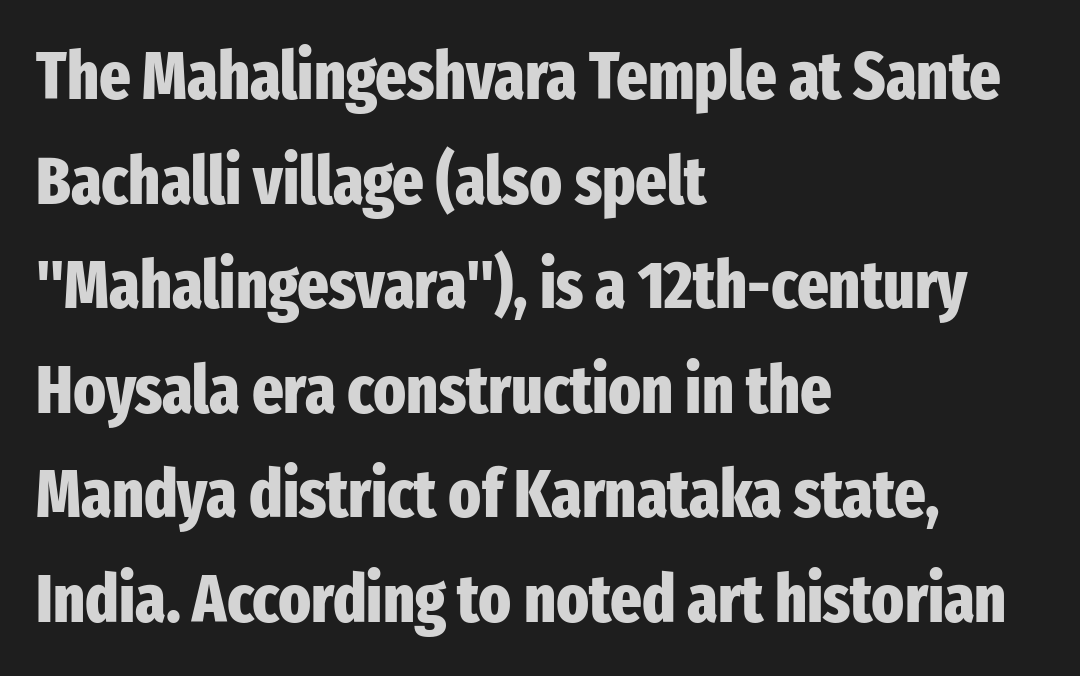
Does the copy run flush right? No — it runs flush left. A typesetter would label this face a sans. Unlike italic type, these characters show no tilt at all. The string is rendered with underlining switched off. The line-height multiplier appears to be the usual default. This sample has the flowing, uneven cadence of proportional lettering.
